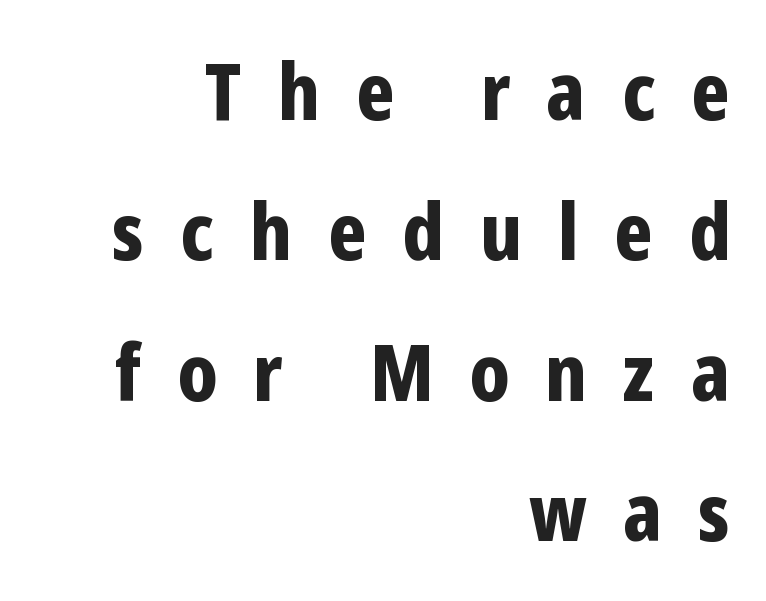
Underline: absent. When letters stand straight like this, we call the style roman or upright. A typesetter would call this proportional, since set widths differ per character. Casual observation: everything's shoved over to the right.
